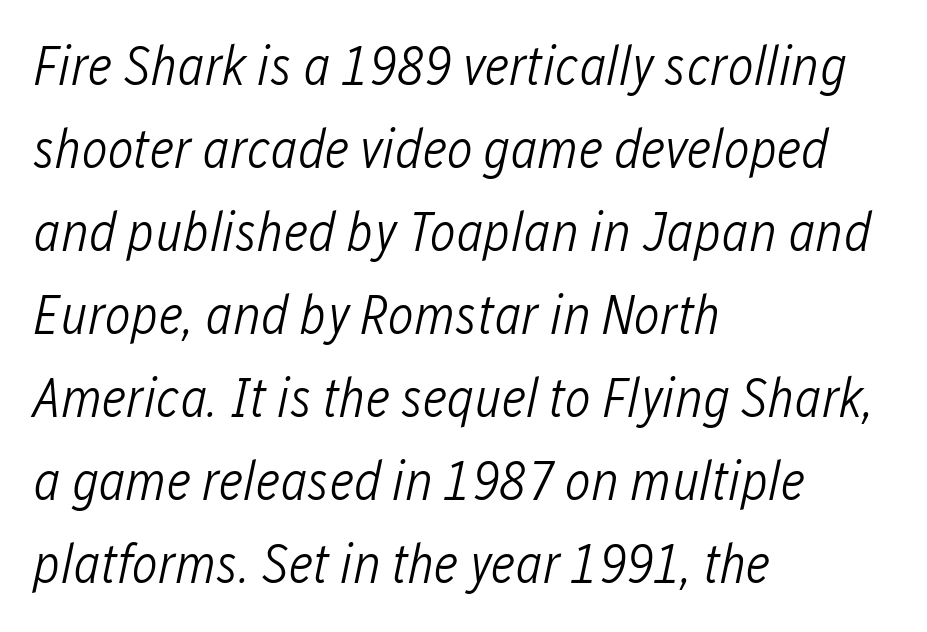
The image shows 55 px light, condensed type, italic (leaning right); set left-aligned, normal line spacing (1.51x), normal letter spacing, not underlined; low stroke contrast and a medium x-height.
